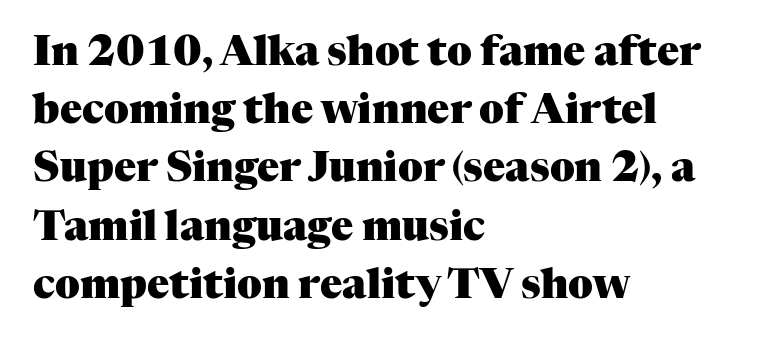
Italic? Not at all — the glyphs are vertical. Horizontal bands of white between lines are of average thickness. Does the copy run flush right? No — it runs flush left. Tracking value appears to be zero — textbook default spacing. You could not count columns in this text — the font is proportionally spaced.
